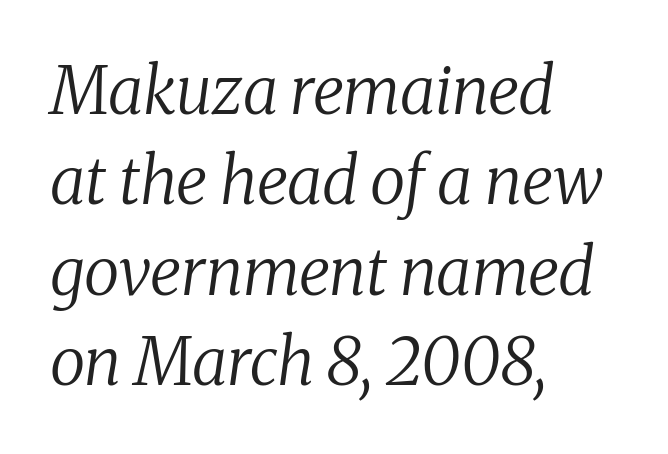
Is there much room between lines? A standard amount, neither cramped nor airy. Nobody touched the tracking dial on this one. Proportional: the letters do not fall into vertical columns. Yep, that's italic — everything's leaning. The text block is weighted toward the left margin, trailing off unevenly rightward. Glance below the letters and you will spot only blank space.
